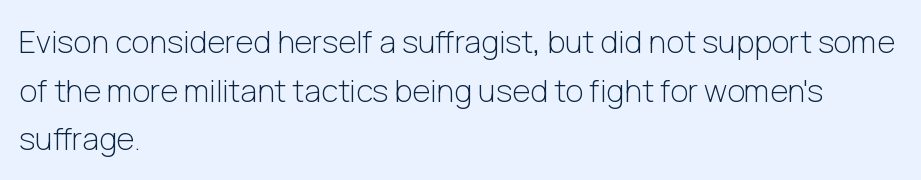
{"serif": "no", "italic": "no", "bold": "no", "weight": "light", "width": "normal", "stroke_contrast": "low", "x_height": "medium", "monospaced": "no", "underline": "no", "align": "left", "line_spacing": "normal", "line_spacing_ratio": 1.57, "letter_spacing": "normal", "letter_spacing_em": 0.0, "glyph_px": 31}
